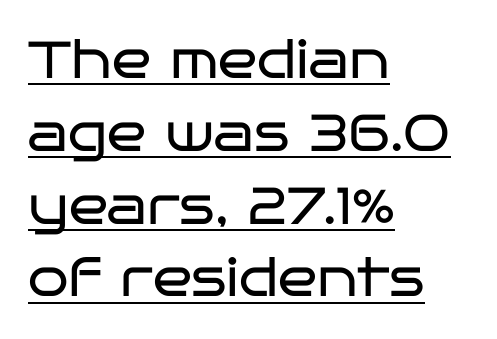
The image shows 52 px regular-weight, wide sans-serif type, upright; set left-aligned, normal line spacing (1.4x), normal letter spacing, underlined; low stroke contrast and a large x-height.
